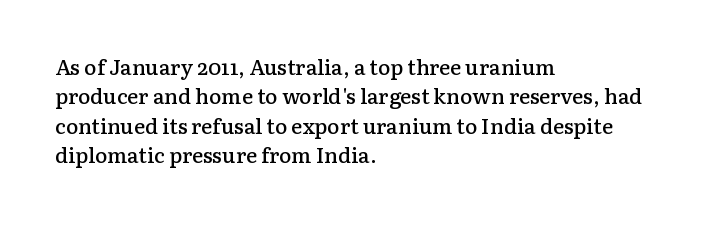
The space between consecutive lines is moderate. Its strokes are somewhat broadened, the hallmark of semibold type. Tracking value appears to be zero — textbook default spacing. These lines are set flush left with a ragged right edge. Underlining? Definitely not there. If you drew a line through each stem, it would be perfectly vertical.
